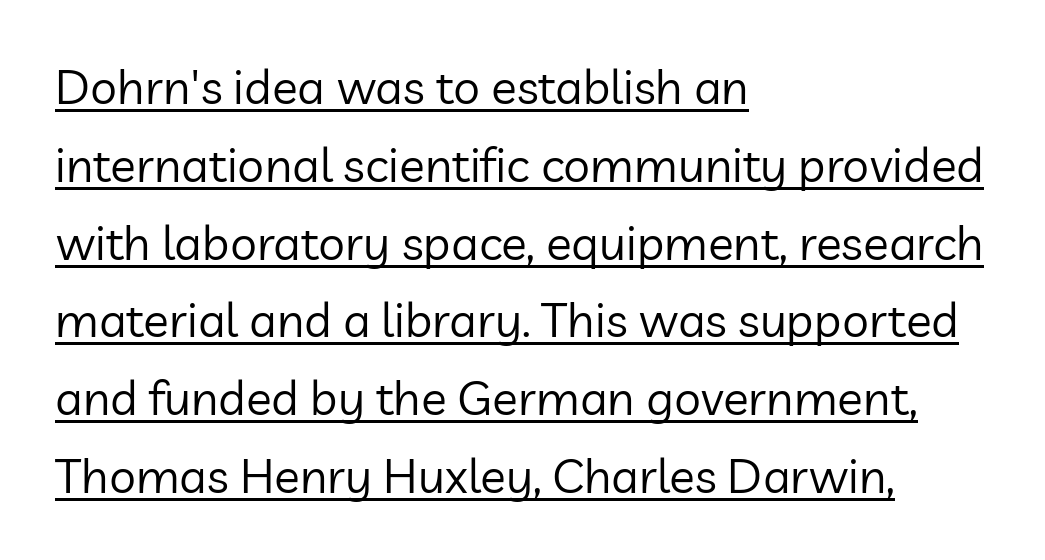
Each letter keeps its own natural width here, so spacing adapts to shape. Vertical spacing — default. Glyph-to-glyph distance matches everyday printed text. You can see a thin bar hugging the bottom of the glyphs.
